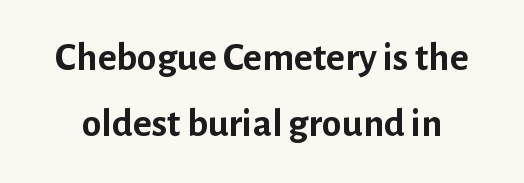
Q: Is the text bold? A: Yes.
Q: Is the text italic (slanted)? A: No, it is upright.
Q: Is the typeface a serif or a sans-serif typeface? A: Sans-serif.
Q: Is the text underlined? A: No.
Q: Is the spacing between letters normal or unusually wide? A: Normal.
Q: Is the spacing between lines tight, normal or loose? A: Normal.
Q: Width (condensed, normal, or wide)? A: Normal.
Q: Stroke contrast? A: Low.
Q: x-height? A: Medium.
Q: Monospaced? A: No.
